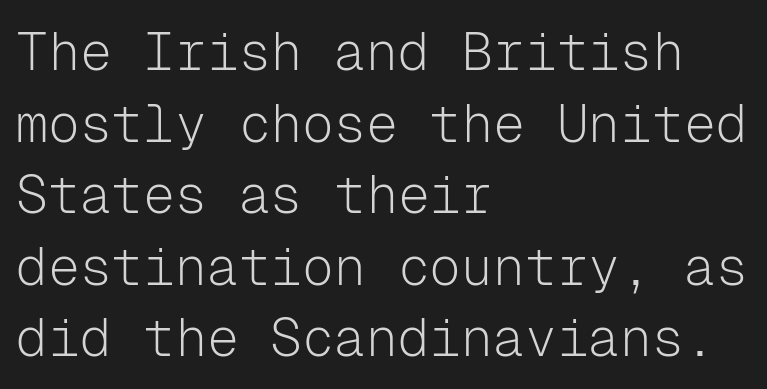
The image shows 53 px light sans-serif type, upright, monospaced; set left-aligned, normal line spacing (1.35x), normal letter spacing, not underlined; low stroke contrast and a medium x-height.
